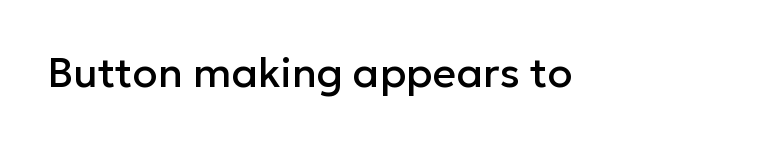
The image shows 41 px sans-serif type, upright; set normal letter spacing, not underlined; low stroke contrast and a medium x-height.
